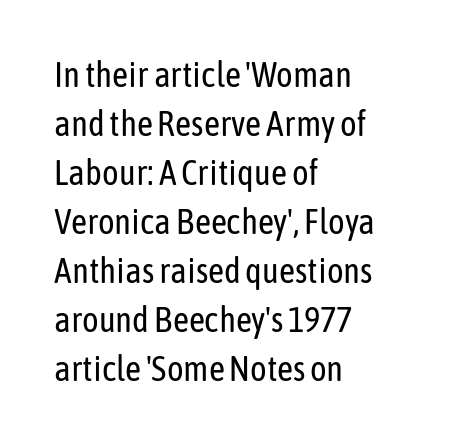
Line spacing here is normal. Upright lettering throughout. The strokes are not fattened; the text isn't bold. You can tell from the bare stems that sans-serif type was used.
